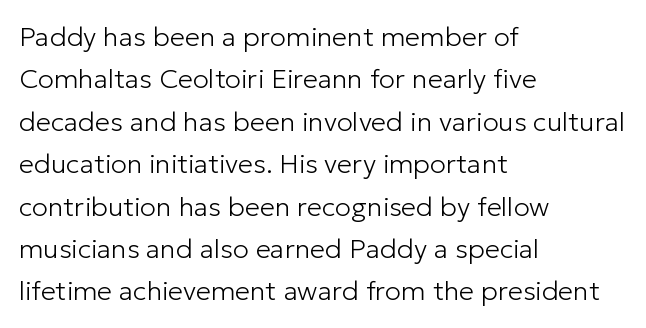
Q: Is the text bold? A: No.
Q: Is the text italic (slanted)? A: No, it is upright.
Q: Is the text underlined? A: No.
Q: How is the paragraph aligned? A: Left-aligned.
Q: Is the spacing between letters normal or unusually wide? A: Normal.
Q: Is the spacing between lines tight, normal or loose? A: Normal.
